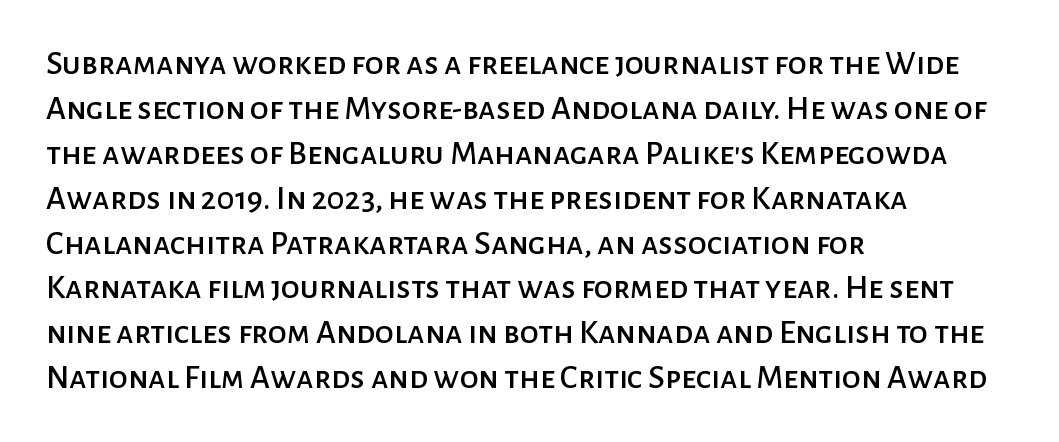
{"serif": "no", "italic": "no", "width": "normal", "stroke_contrast": "low", "x_height": "medium", "monospaced": "no", "underline": "no", "align": "left", "line_spacing": "normal", "line_spacing_ratio": 1.32, "letter_spacing": "normal", "letter_spacing_em": 0.0, "glyph_px": 34}
